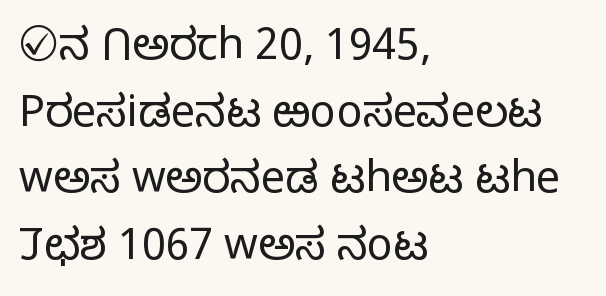
{"serif": "no", "italic": "no", "bold": "no", "weight": "light", "width": "normal", "stroke_contrast": "low", "x_height": "medium", "monospaced": "no", "underline": "no", "align": "left", "line_spacing": "normal", "line_spacing_ratio": 1.55, "letter_spacing": "normal", "letter_spacing_em": 0.0, "glyph_px": 43}
